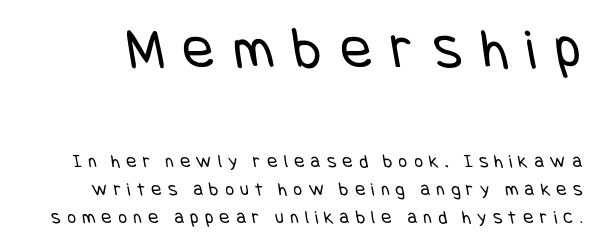
The characters display no serif detailing; their extremities are plain. Weight class: somewhere from thin through regular. The rendering inserts visible extra space after every character. The designer left line spacing at the default.
